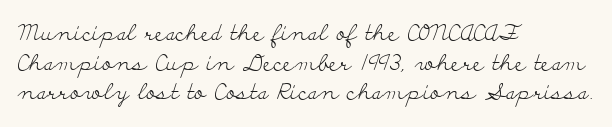
The image shows 22 px text type; set left-aligned, normal line spacing (1.35x), normal letter spacing, not underlined.
